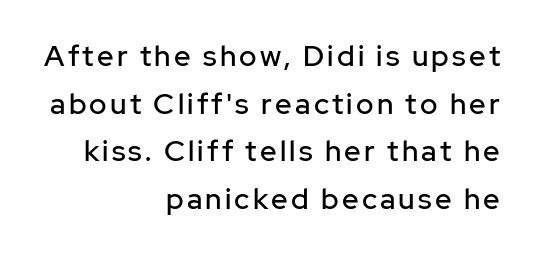
{"serif": "no", "italic": "no", "width": "normal", "stroke_contrast": "low", "x_height": "medium", "monospaced": "no", "underline": "no", "align": "right", "line_spacing": "normal", "line_spacing_ratio": 1.64, "glyph_px": 29}
